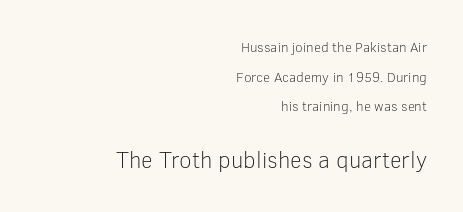
The line texture is even and compact thanks to regular tracking. Horizontal bands of white between lines are thick stripes. No extra ink here — the face is not bold. Descenders are the only things crossing below the line. All the whitespace from short lines collects on the left.
